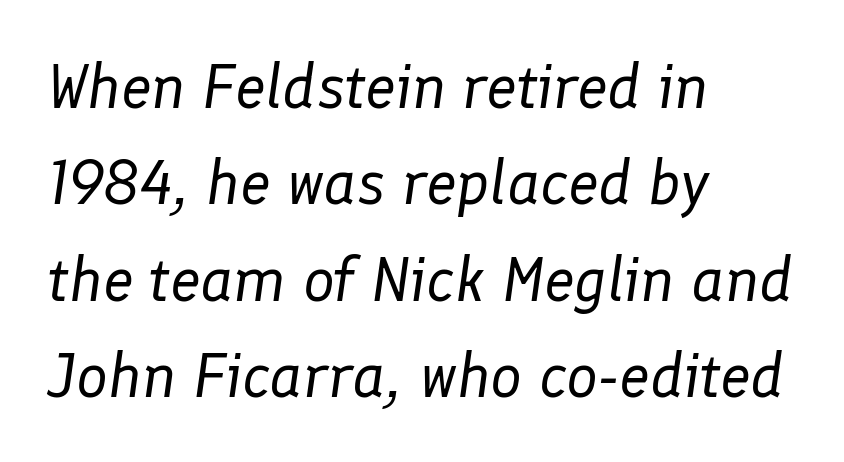
The image shows 63 px regular-weight type, italic (leaning right); set left-aligned, normal line spacing (1.53x), normal letter spacing, not underlined; low stroke contrast and a medium x-height.
